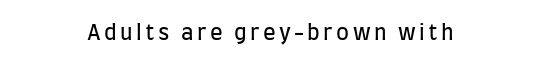
Q: Is the text bold? A: No.
Q: Is the text italic (slanted)? A: No, it is upright.
Q: Is the text underlined? A: No.
Q: How is the paragraph aligned? A: Centered.
